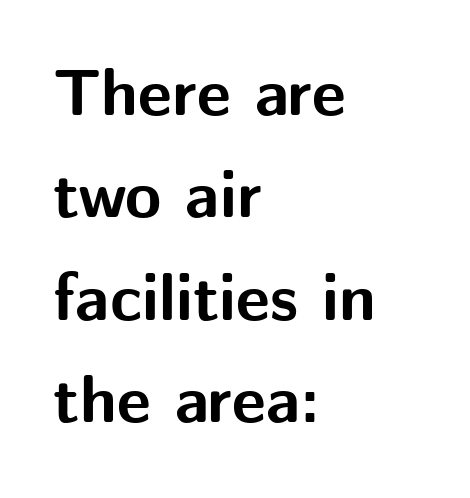
Q: Is the text bold? A: Yes.
Q: Is the text italic (slanted)? A: No, it is upright.
Q: Is the typeface a serif or a sans-serif typeface? A: Sans-serif.
Q: Is the text underlined? A: No.
Q: How is the paragraph aligned? A: Left-aligned.
Q: Is the spacing between letters normal or unusually wide? A: Normal.
Q: Is the spacing between lines tight, normal or loose? A: Normal.
Q: Width (condensed, normal, or wide)? A: Normal.
Q: Stroke contrast? A: Medium.
Q: x-height? A: Medium.
Q: Monospaced? A: No.
